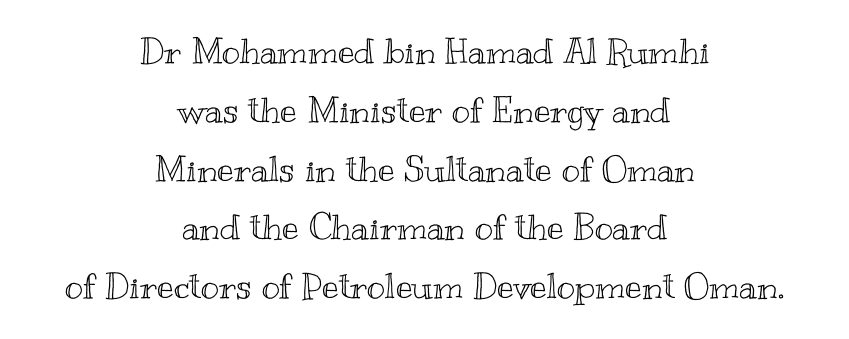
{"italic": "no", "width": "wide", "x_height": "small", "monospaced": "no", "underline": "no", "align": "center", "line_spacing": "normal", "line_spacing_ratio": 1.68, "letter_spacing": "normal", "letter_spacing_em": 0.0, "glyph_px": 35}
